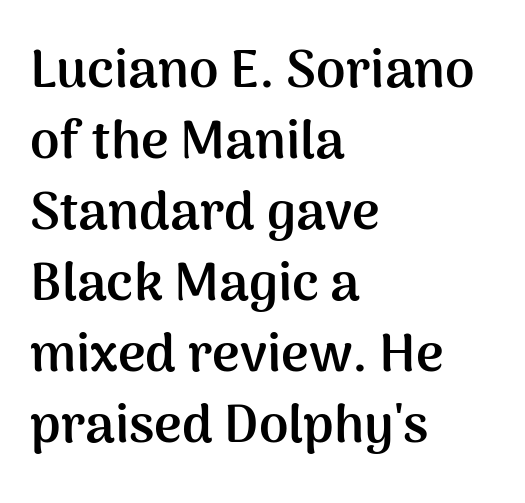
You can tell from the bare stems that sans-serif type was used. Teacher's note: observe the even left margin — that is flush-left alignment. Is there any slant? The stems are plumb. The foot of each line stays bare and open. The letters advance in unequal steps, a hallmark of proportional type. Default kerning and tracking; the words read as compact shapes.
